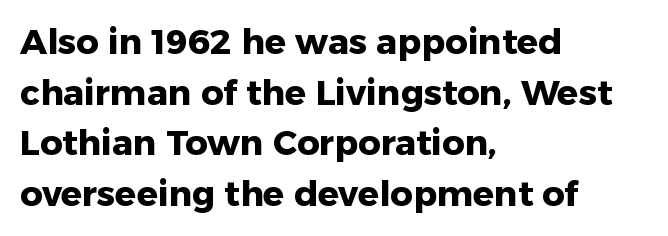
{"serif": "no", "italic": "no", "bold": "yes", "weight": "heavy", "width": "normal", "stroke_contrast": "low", "x_height": "medium", "monospaced": "no", "underline": "no", "align": "left", "line_spacing": "normal", "line_spacing_ratio": 1.45, "letter_spacing": "normal", "letter_spacing_em": 0.0, "glyph_px": 35}
